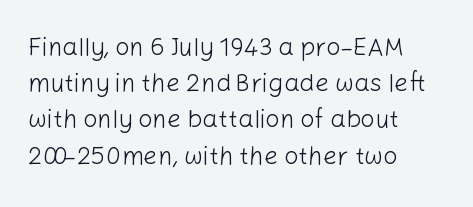
The cut favours lightness, reaching ordinary text weight at its darkest. Left-aligned paragraph, ragged on the right. There is no visible air inserted between adjacent glyphs. Has an underline been added? It has not. Upright lettering throughout. Leading matches the norm, producing a regular column.
